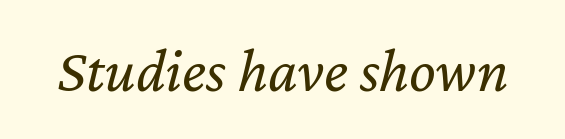
What stands out about the letter spacing? Nothing — it is the standard amount. The passage shown is not underscored anywhere. Do the characters align in a grid? No, the font is proportional. Stem width sits at or under what a default text font uses. Every character sits at an angle, as italics do.
